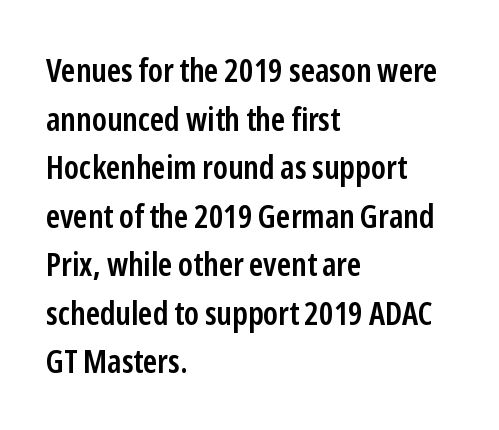
You could not count columns in this text — the font is proportionally spaced. The glyphs in this specimen are sans serif. Normally led — the rows are evenly, conventionally spaced. The glyphs have the mass of a demibold cut, below bold. The letters stand straight up with perfectly vertical stems. A student would call this left alignment; a typographer would say flush left, rag right.
